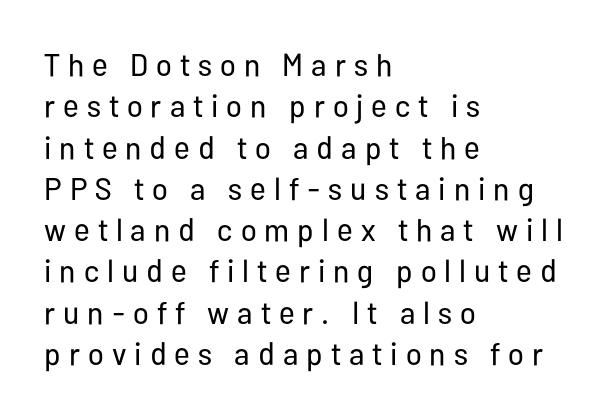
Q: Is the text bold? A: No.
Q: Is the text italic (slanted)? A: No, it is upright.
Q: Is the typeface a serif or a sans-serif typeface? A: Sans-serif.
Q: Is the text underlined? A: No.
Q: How is the paragraph aligned? A: Left-aligned.
Q: Is the spacing between letters normal or unusually wide? A: Unusually wide.
Q: Is the spacing between lines tight, normal or loose? A: Normal.
Q: Width (condensed, normal, or wide)? A: Condensed.
Q: Stroke contrast? A: Low.
Q: x-height? A: Medium.
Q: Monospaced? A: No.
